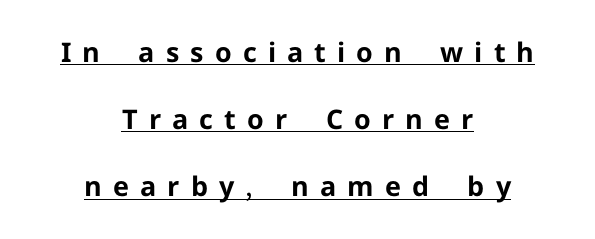
Q: Is the text bold? A: Yes.
Q: Is the text italic (slanted)? A: No, it is upright.
Q: Is the text underlined? A: Yes.
Q: How is the paragraph aligned? A: Centered.
Q: Is the spacing between letters normal or unusually wide? A: Unusually wide.
Q: Is the spacing between lines tight, normal or loose? A: Loose.
